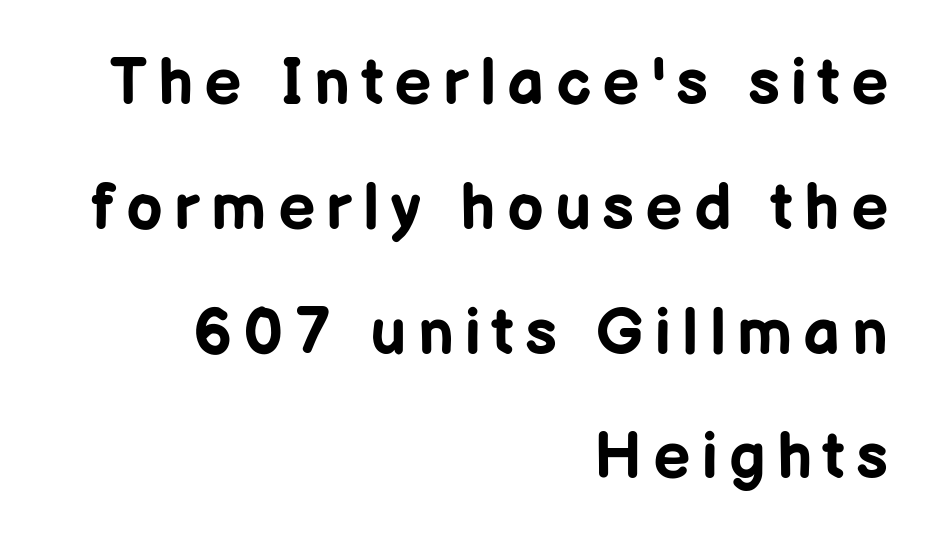
{"serif": "no", "italic": "no", "bold": "yes", "weight": "bold", "width": "normal", "stroke_contrast": "low", "x_height": "medium", "monospaced": "no", "underline": "no", "align": "right", "line_spacing": "loose", "line_spacing_ratio": 1.92, "glyph_px": 65}
